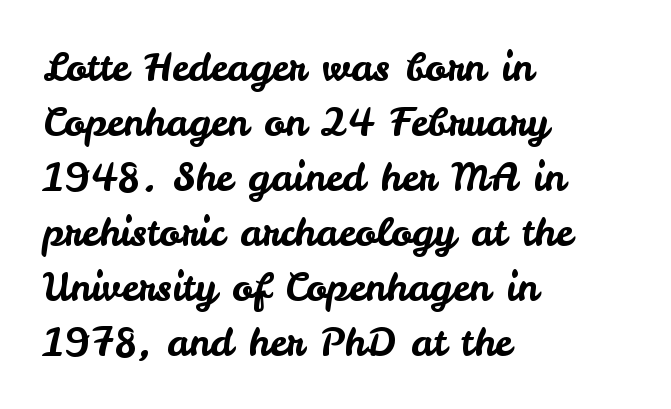
Q: Is the text italic (slanted)? A: Yes.
Q: Is the typeface a serif or a sans-serif typeface? A: Sans-serif.
Q: Is the text underlined? A: No.
Q: How is the paragraph aligned? A: Left-aligned.
Q: Is the spacing between letters normal or unusually wide? A: Normal.
Q: Is the spacing between lines tight, normal or loose? A: Normal.
Q: Width (condensed, normal, or wide)? A: Normal.
Q: Stroke contrast? A: Low.
Q: x-height? A: Small.
Q: Monospaced? A: No.
